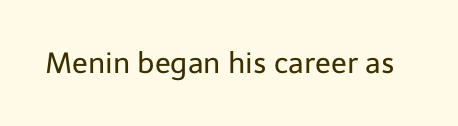
{"serif": "no", "italic": "no", "bold": "no", "weight": "regular", "width": "normal", "stroke_contrast": "low", "x_height": "medium", "monospaced": "no", "underline": "no", "letter_spacing": "normal", "letter_spacing_em": 0.0, "glyph_px": 29}
